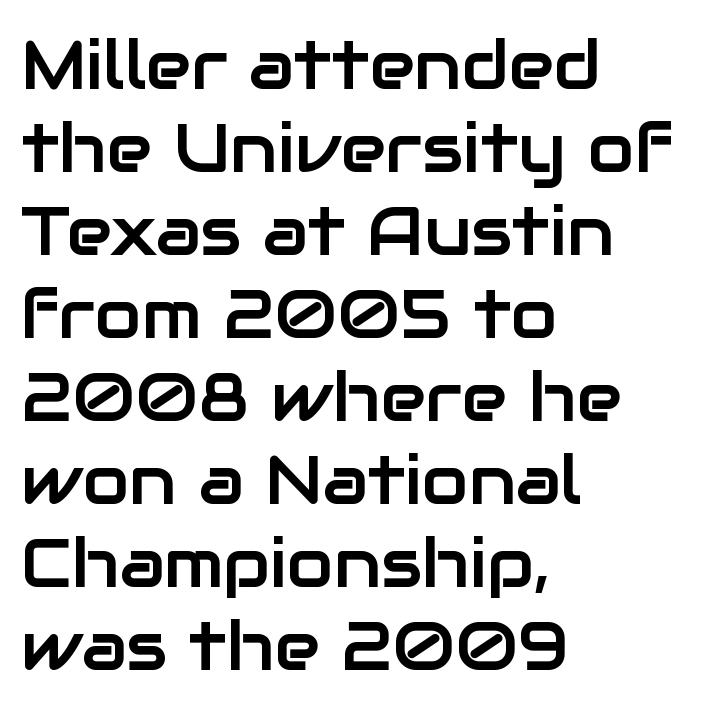
Letter spacing: default. Unlike a traditional serif, this face leaves its strokes unadorned. Tall strokes in this sample are plumb rather than angled. The passage shown is not underscored anywhere.
